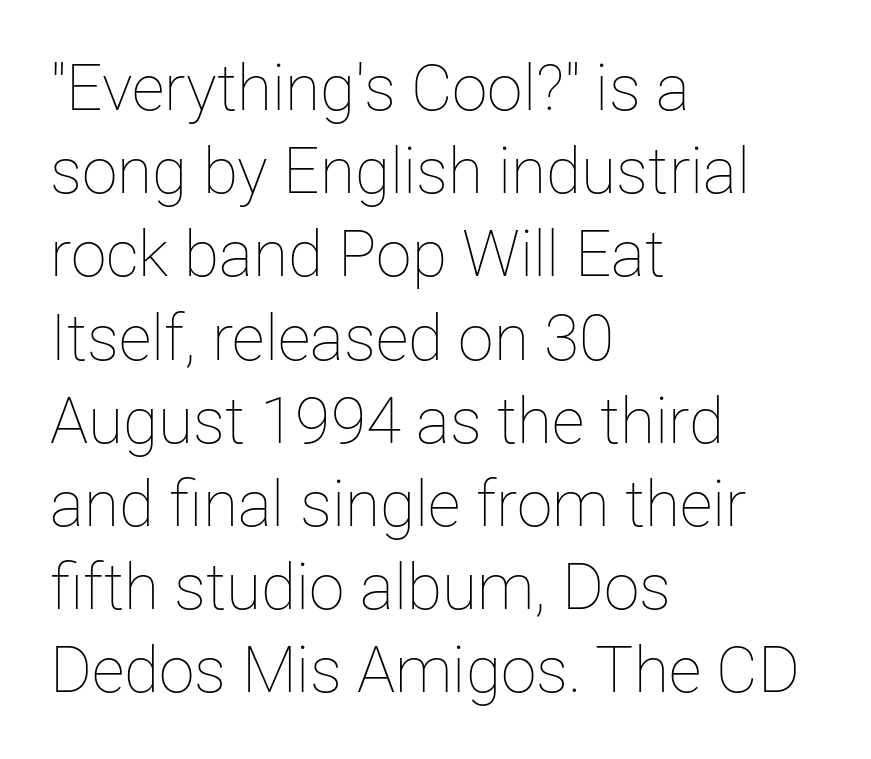
{"italic": "no", "bold": "no", "weight": "thin", "width": "normal", "stroke_contrast": "low", "x_height": "medium", "monospaced": "no", "underline": "no", "align": "left", "line_spacing": "normal", "line_spacing_ratio": 1.3, "letter_spacing": "normal", "letter_spacing_em": 0.0, "glyph_px": 64}
